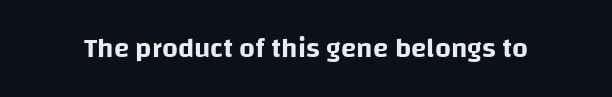
{"serif": "no", "italic": "no", "width": "normal", "stroke_contrast": "low", "x_height": "large", "monospaced": "no", "underline": "no", "letter_spacing": "normal", "letter_spacing_em": 0.0, "glyph_px": 28}
